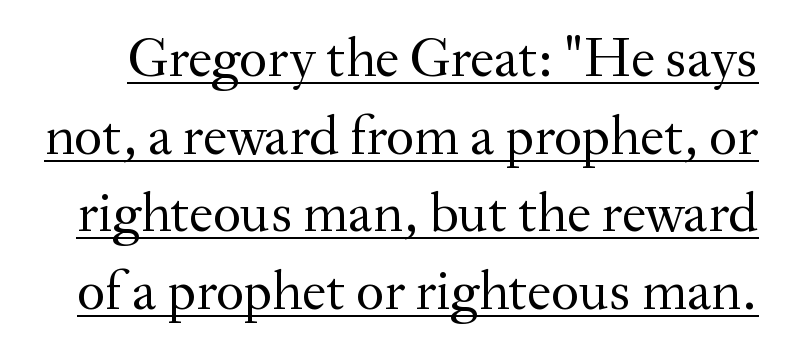
No italicization has been applied; the sample stays upright. The passage shown is typed in a proportional face where columns would drift. Does extra space separate the letters? No, they use regular spacing. Caption: face not bold, strokes unweighted. A typesetter would label this face a serif. Caption: lettering with a line underneath.
